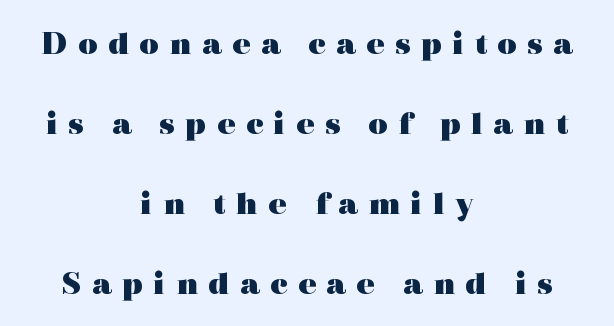
{"serif": "yes", "italic": "no", "bold": "yes", "weight": "heavy", "width": "wide", "x_height": "medium", "monospaced": "no", "underline": "no", "align": "center", "line_spacing": "loose", "line_spacing_ratio": 2.35, "letter_spacing": "wide", "letter_spacing_em": 0.3, "glyph_px": 34}
